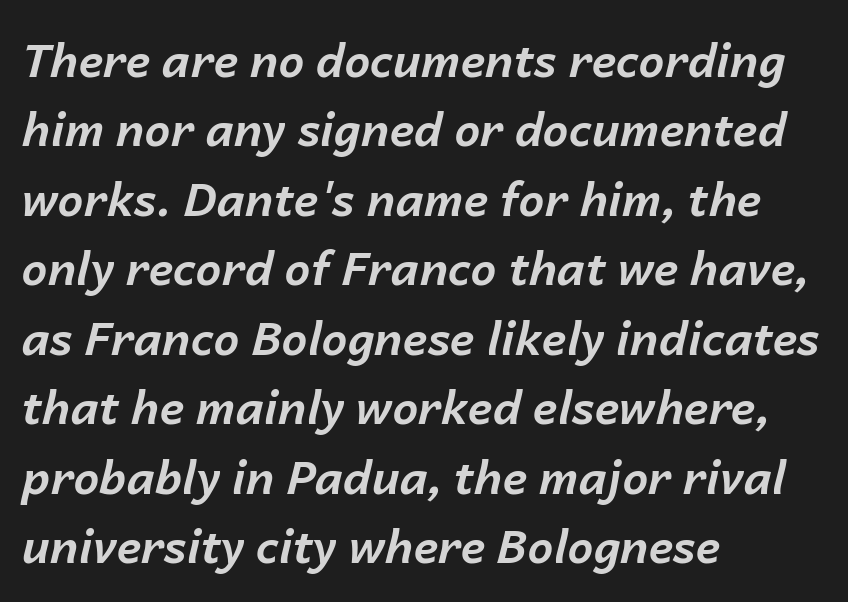
The image shows 46 px bold type, italic (leaning right); set left-aligned, normal line spacing (1.51x), normal letter spacing, not underlined; low stroke contrast and a medium x-height.
